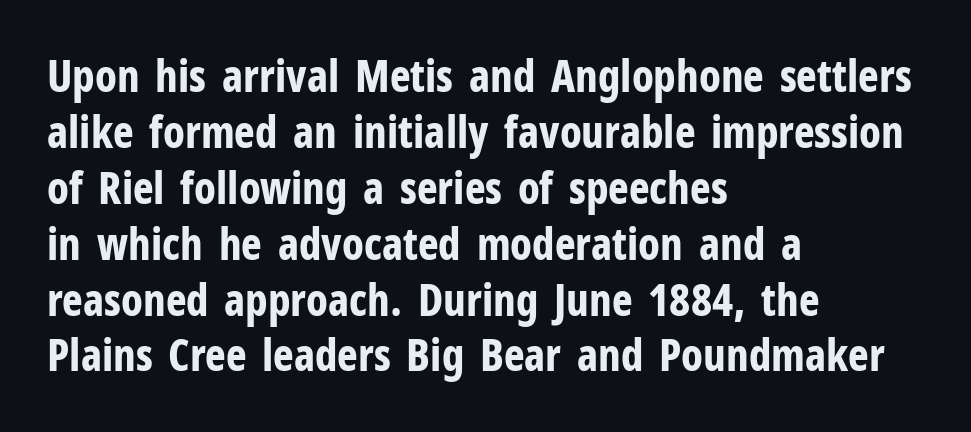
The image shows 44 px bold, condensed sans-serif type, upright; set left-aligned, normal line spacing (1.27x), normal letter spacing, not underlined; low stroke contrast and a medium x-height.
